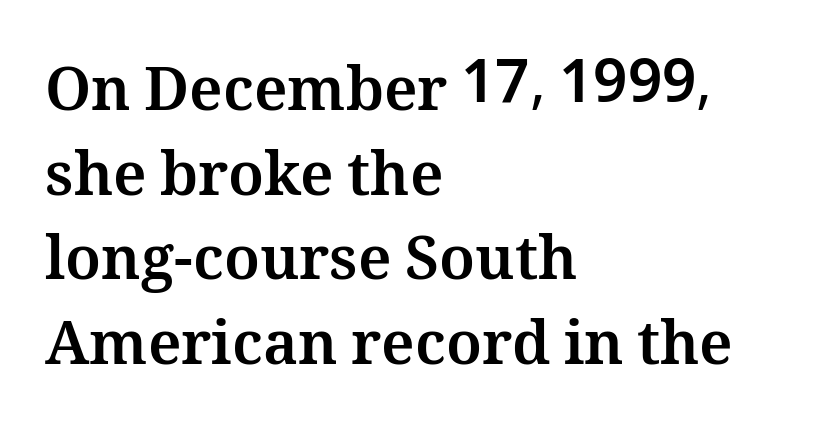
Q: Is the text bold? A: Yes.
Q: Is the text italic (slanted)? A: No, it is upright.
Q: Is the text underlined? A: No.
Q: How is the paragraph aligned? A: Left-aligned.
Q: Is the spacing between letters normal or unusually wide? A: Normal.
Q: Is the spacing between lines tight, normal or loose? A: Normal.
Q: Width (condensed, normal, or wide)? A: Normal.
Q: Stroke contrast? A: Medium.
Q: x-height? A: Medium.
Q: Monospaced? A: No.
